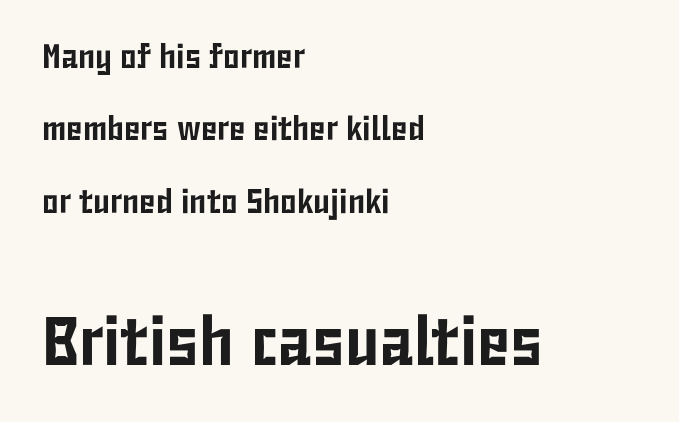
The image shows 69 px condensed sans-serif type, upright; set left-aligned, loose line spacing (2.13x), normal letter spacing, not underlined; the second (bottom) block is 2.03x larger; low stroke contrast and a medium x-height.
